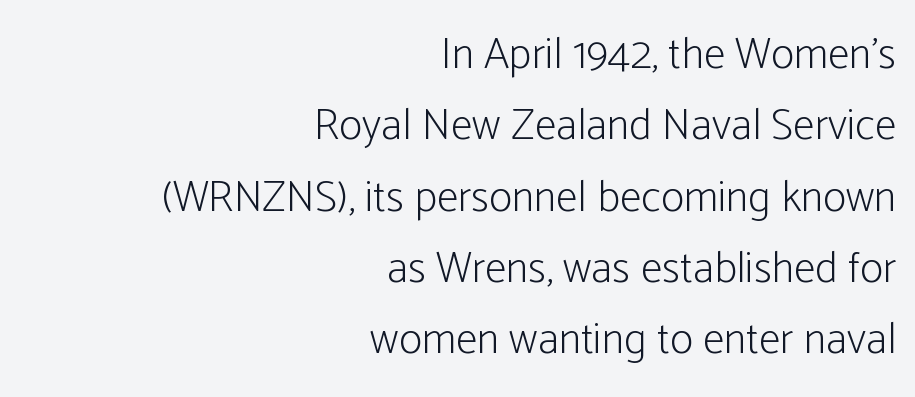
Q: Is the text bold? A: No.
Q: Is the text italic (slanted)? A: No, it is upright.
Q: Is the typeface a serif or a sans-serif typeface? A: Sans-serif.
Q: Is the text underlined? A: No.
Q: How is the paragraph aligned? A: Right-aligned.
Q: Is the spacing between letters normal or unusually wide? A: Normal.
Q: Is the spacing between lines tight, normal or loose? A: Normal.
Q: Width (condensed, normal, or wide)? A: Condensed.
Q: Stroke contrast? A: Low.
Q: x-height? A: Medium.
Q: Monospaced? A: No.
